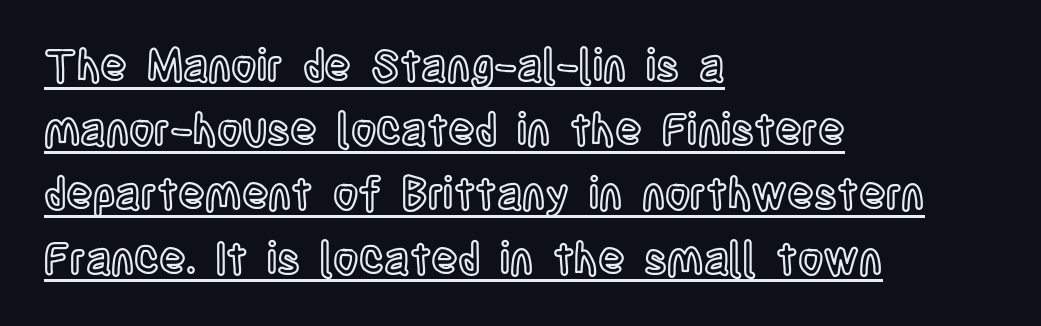
Line beginnings align vertically; line endings do not. This sample uses plain, unmodified letter spacing. A typesetter would call this proportional, since set widths differ per character. Each line of the rendering has a horizontal stroke beneath the glyphs. The block of text has a typical density, with ordinary space between rows. Rendered with straight, roman letterforms.
